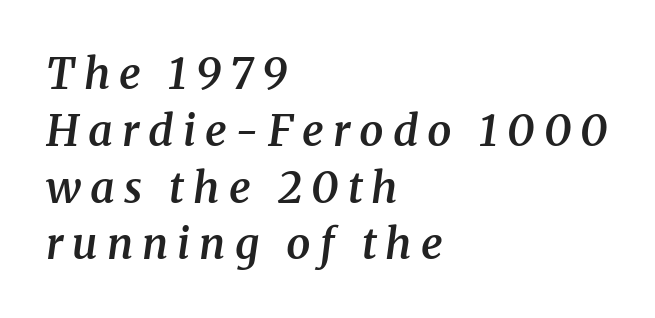
{"serif": "yes", "italic": "yes", "lean": "right", "slant_degrees": 8, "bold": "semi", "weight": "semibold", "width": "normal", "stroke_contrast": "medium", "x_height": "medium", "monospaced": "no", "underline": "no", "align": "left", "line_spacing": "normal", "line_spacing_ratio": 1.32, "letter_spacing": "wide", "letter_spacing_em": 0.21, "glyph_px": 43}
